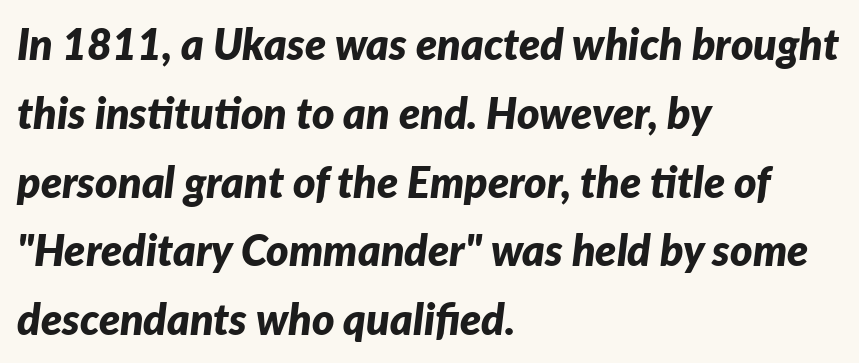
The image shows 43 px bold type, italic (leaning right); set left-aligned, normal line spacing (1.6x), normal letter spacing, not underlined; low stroke contrast and a medium x-height.
